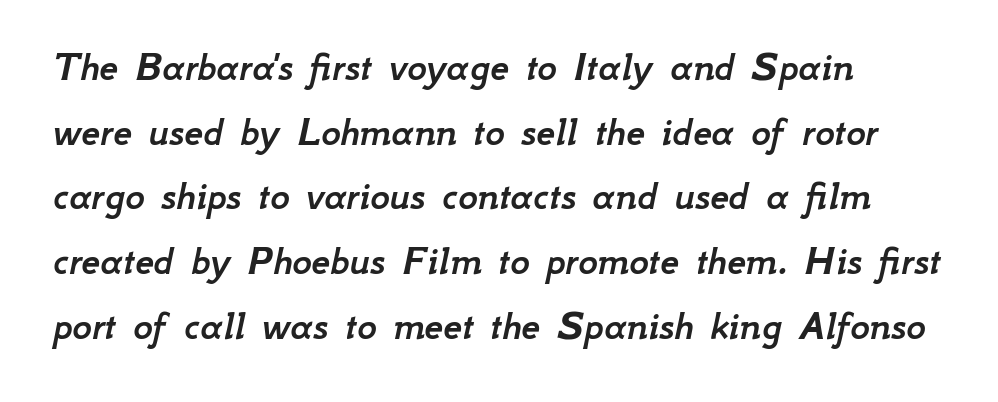
The image shows 42 px text type, italic (leaning right); set left-aligned, normal line spacing (1.54x), normal letter spacing, not underlined; low stroke contrast and a small x-height.
